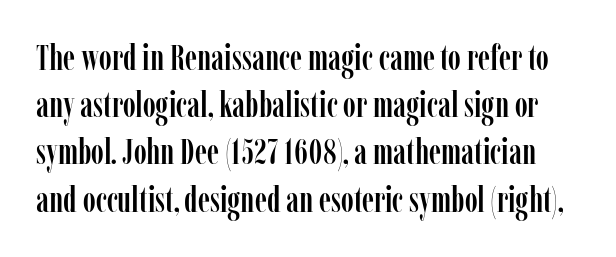
The image shows 35 px condensed serif type, upright; set normal line spacing (1.35x), normal letter spacing, not underlined; low stroke contrast and a medium x-height.
